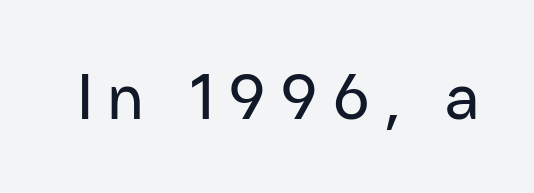
Q: Is the text italic (slanted)? A: No, it is upright.
Q: Is the typeface a serif or a sans-serif typeface? A: Sans-serif.
Q: Is the text underlined? A: No.
Q: Is the spacing between letters normal or unusually wide? A: Unusually wide.
Q: Width (condensed, normal, or wide)? A: Normal.
Q: Stroke contrast? A: Low.
Q: x-height? A: Medium.
Q: Monospaced? A: No.
